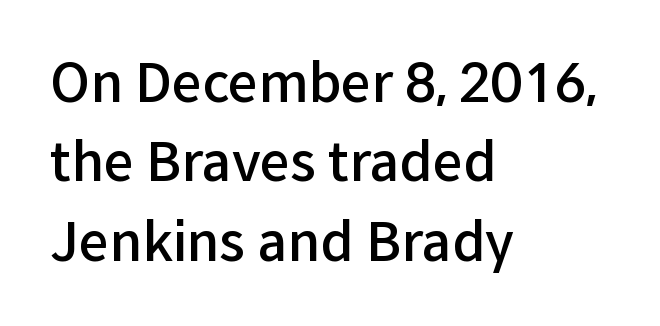
Q: Is the text bold? A: Semi-bold.
Q: Is the text italic (slanted)? A: No, it is upright.
Q: Is the typeface a serif or a sans-serif typeface? A: Sans-serif.
Q: Is the text underlined? A: No.
Q: How is the paragraph aligned? A: Left-aligned.
Q: Is the spacing between letters normal or unusually wide? A: Normal.
Q: Is the spacing between lines tight, normal or loose? A: Normal.
Q: Width (condensed, normal, or wide)? A: Normal.
Q: Stroke contrast? A: Low.
Q: x-height? A: Medium.
Q: Monospaced? A: No.
